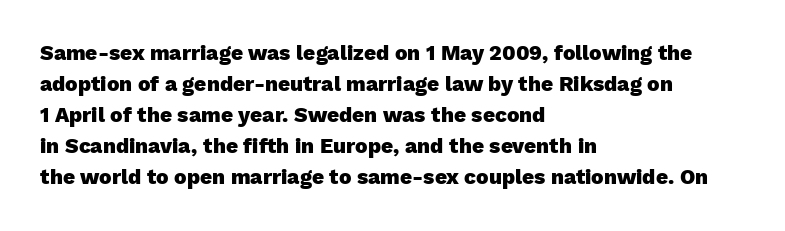
The image shows 21 px bold type, upright; set left-aligned, normal line spacing (1.48x), normal letter spacing, not underlined.
